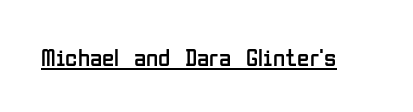
Q: Is the text bold? A: No.
Q: Is the text italic (slanted)? A: No, it is upright.
Q: Is the text underlined? A: Yes.
Q: Is the spacing between letters normal or unusually wide? A: Normal.
